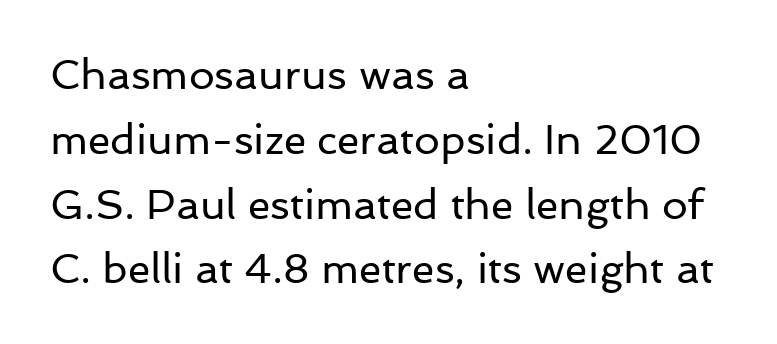
The specimen reads as upright at a glance. The passage shown is not underscored anywhere. Looks like regular typesetting: each glyph gets only the width it needs. The characters display no serif detailing; their extremities are plain.
